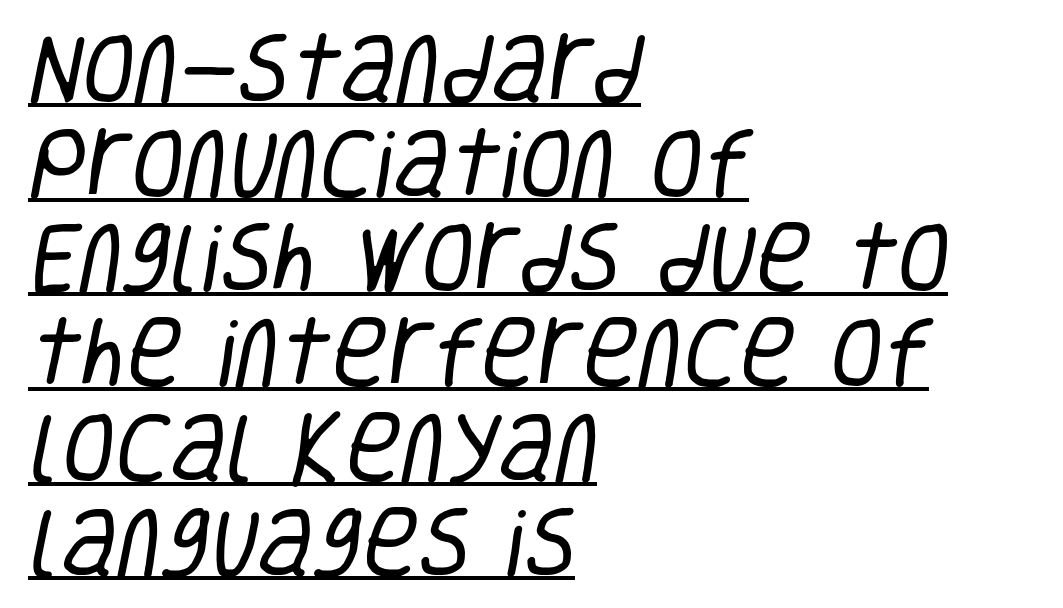
Q: Is the text bold? A: No.
Q: Is the typeface a serif or a sans-serif typeface? A: Sans-serif.
Q: Is the text underlined? A: Yes.
Q: How is the paragraph aligned? A: Left-aligned.
Q: Is the spacing between letters normal or unusually wide? A: Normal.
Q: Width (condensed, normal, or wide)? A: Condensed.
Q: Stroke contrast? A: Low.
Q: x-height? A: Large.
Q: Monospaced? A: No.
